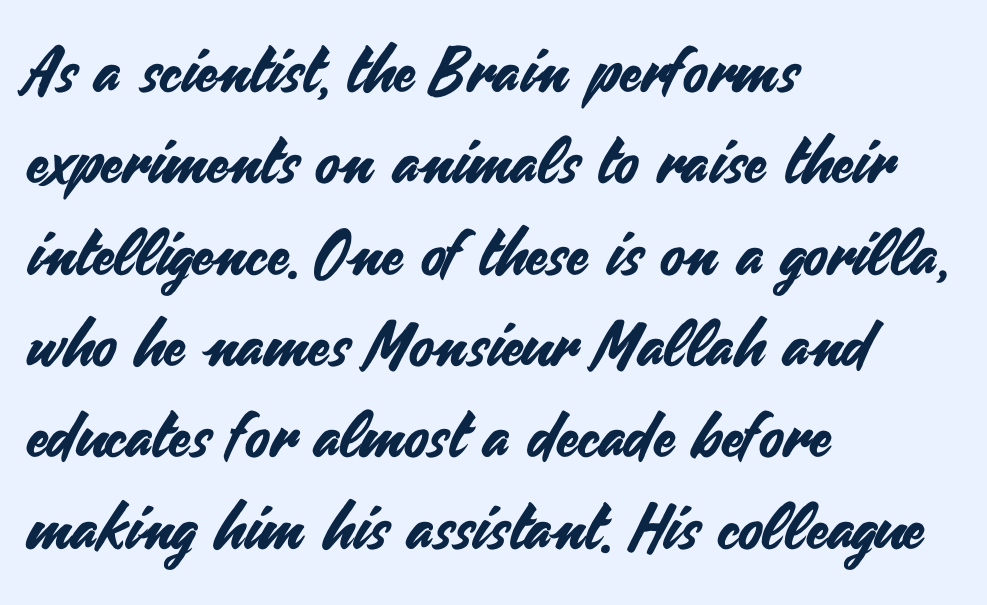
The image shows 63 px sans-serif type; set left-aligned, normal line spacing (1.45x), normal letter spacing, not underlined; medium stroke contrast and a small x-height.
